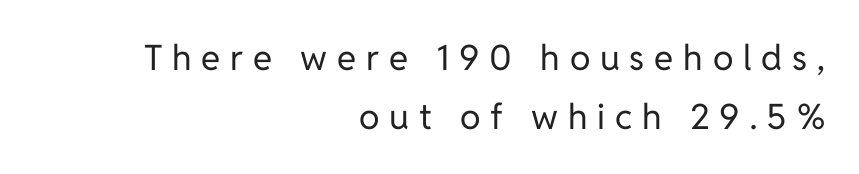
The image shows 35 px regular-weight sans-serif type, upright; set right-aligned, normal line spacing (1.68x), unusually wide letter spacing (+0.28 em), not underlined; low stroke contrast and a medium x-height.
